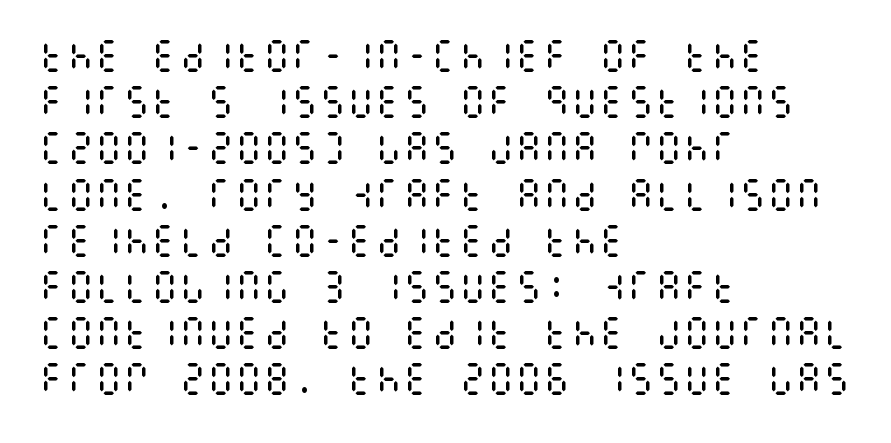
{"italic": "no", "bold": "no", "weight": "regular", "width": "condensed", "stroke_contrast": "medium", "x_height": "large", "underline": "no", "align": "left", "line_spacing": "normal", "line_spacing_ratio": 1.32, "letter_spacing": "normal", "letter_spacing_em": 0.0, "glyph_px": 35}
